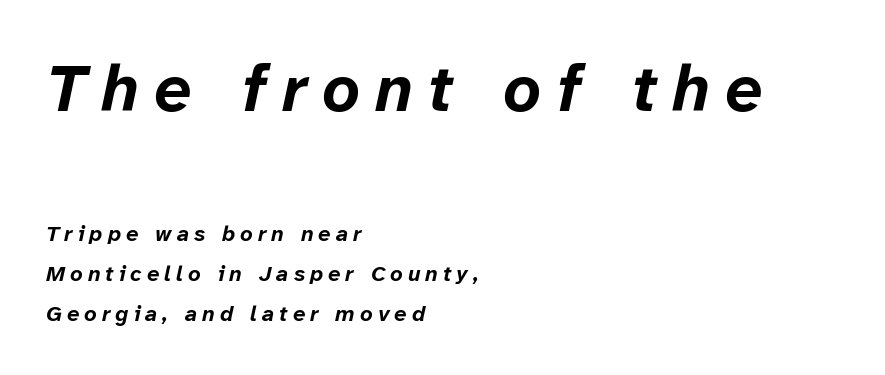
The image shows 66 px bold type, italic (leaning right); set left-aligned, line spacing 1.82x, unusually wide letter spacing (+0.23 em), not underlined; the first (top) block is 3.0x larger; low stroke contrast and a medium x-height.
